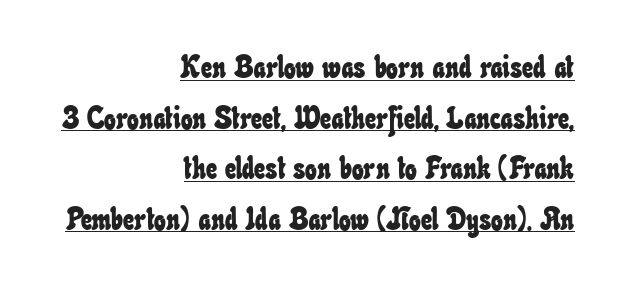
{"width": "condensed", "stroke_contrast": "low", "x_height": "small", "monospaced": "no", "underline": "yes", "align": "right", "line_spacing": "normal", "line_spacing_ratio": 1.63, "letter_spacing": "normal", "letter_spacing_em": 0.0, "glyph_px": 31}
